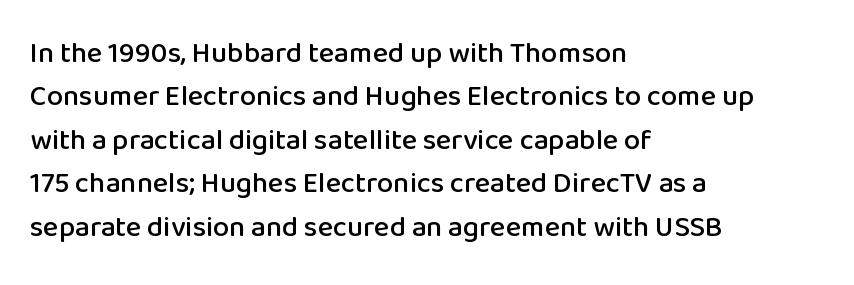
Successive baselines arrive at the customary interval. Characters follow at the spacing the type designer built in. The space directly below the letters is spotless. I'd call this a sans setting — the letters go barefoot. Each line starts at the same left margin while the right side varies. Posture: straight, roman, zero tilt.
